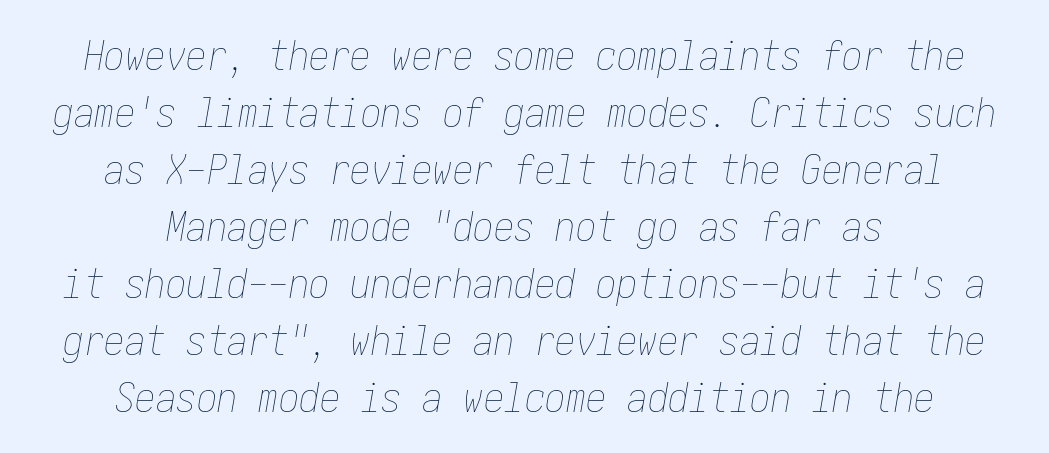
Q: Is the text bold? A: No.
Q: Is the text italic (slanted)? A: Yes, it leans right by about 10 degrees.
Q: Is the text underlined? A: No.
Q: How is the paragraph aligned? A: Centered.
Q: Is the spacing between letters normal or unusually wide? A: Normal.
Q: Is the spacing between lines tight, normal or loose? A: Normal.
Q: Width (condensed, normal, or wide)? A: Condensed.
Q: Stroke contrast? A: Low.
Q: x-height? A: Medium.
